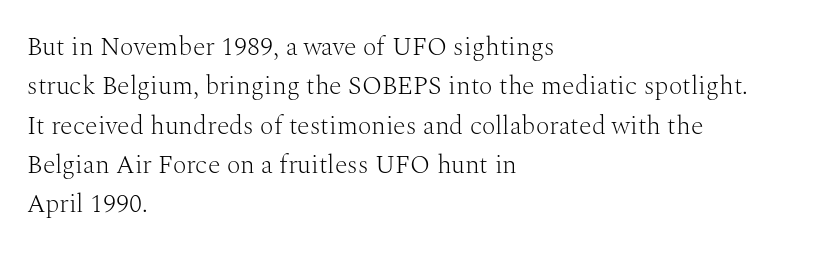
The image shows 26 px text type, upright; set left-aligned, normal line spacing (1.51x), normal letter spacing, not underlined.
